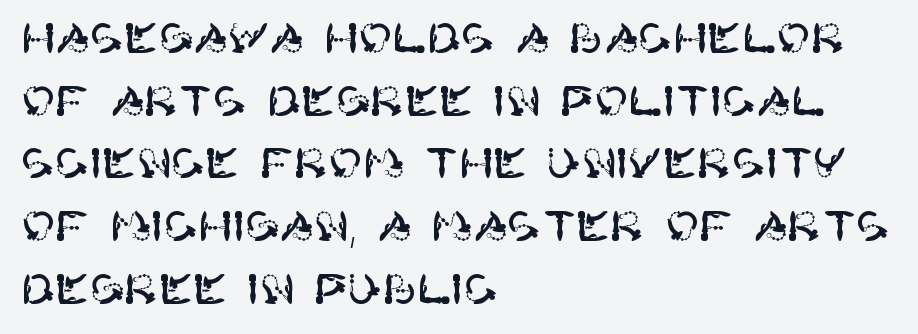
The image shows 41 px sans-serif type, upright; set left-aligned, normal line spacing (1.53x), normal letter spacing, not underlined; high stroke contrast and a large x-height.
